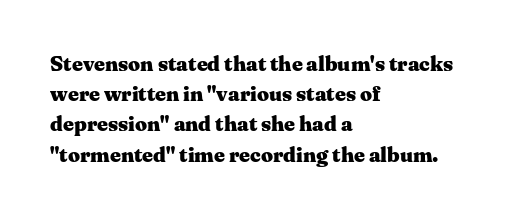
Emphasis by weight is at full strength: bold. Compared with typical body copy, the letter spacing here is the same. The passage shown is not underscored anywhere. Each new line begins a customary step beneath the previous one.
